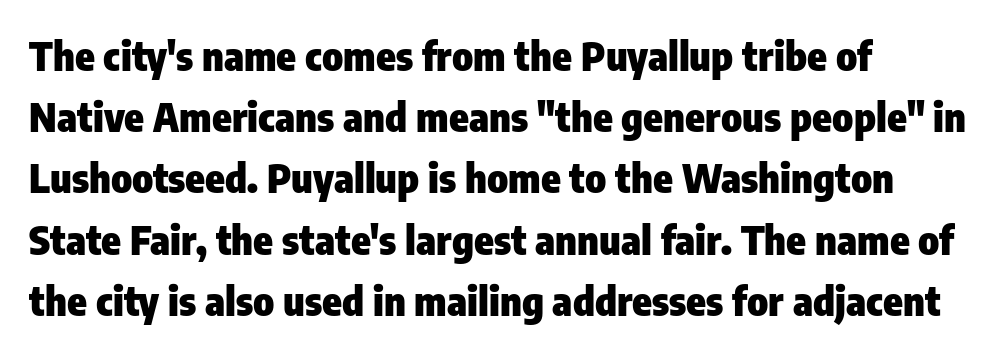
{"serif": "no", "italic": "no", "bold": "yes", "weight": "heavy", "width": "condensed", "stroke_contrast": "low", "x_height": "medium", "monospaced": "no", "underline": "no", "align": "left", "line_spacing": "normal", "line_spacing_ratio": 1.53, "letter_spacing": "normal", "letter_spacing_em": 0.0, "glyph_px": 40}
